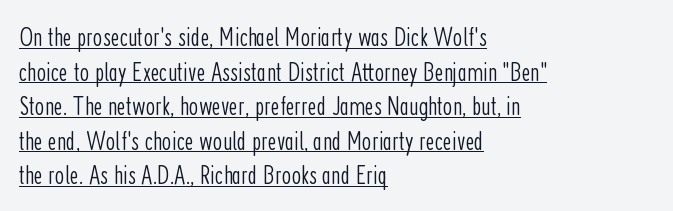
The letters look calm and open, with moderate or lighter stems. These lines were composed using upright roman letters. Glyph-to-glyph distance matches everyday printed text. The lines sit at an ordinary, default distance from one another.
